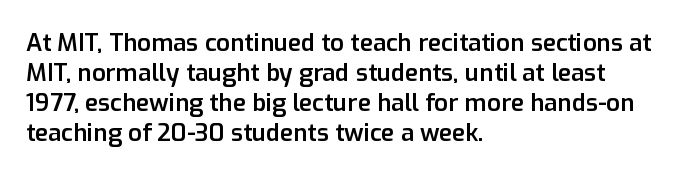
{"italic": "no", "bold": "semi", "underline": "no", "align": "left", "line_spacing": "normal", "line_spacing_ratio": 1.25, "letter_spacing": "normal", "letter_spacing_em": 0.0, "glyph_px": 24}
